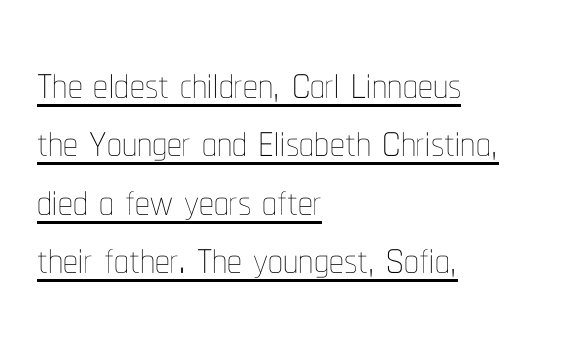
Q: Is the text bold? A: No.
Q: Is the text italic (slanted)? A: No, it is upright.
Q: Is the text underlined? A: Yes.
Q: How is the paragraph aligned? A: Left-aligned.
Q: Is the spacing between letters normal or unusually wide? A: Normal.
Q: Is the spacing between lines tight, normal or loose? A: Tight.
Q: Width (condensed, normal, or wide)? A: Condensed.
Q: Stroke contrast? A: Low.
Q: x-height? A: Medium.
Q: Monospaced? A: No.
